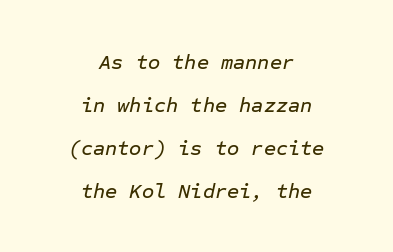
Each row of text sits above clean, open space. Spacing between characters is what you'd get straight out of the box. The specimen reads as italic at a glance. A great deal of white space separates one row of letters from the next. Leftover space on each line is divided equally before and after the words.
